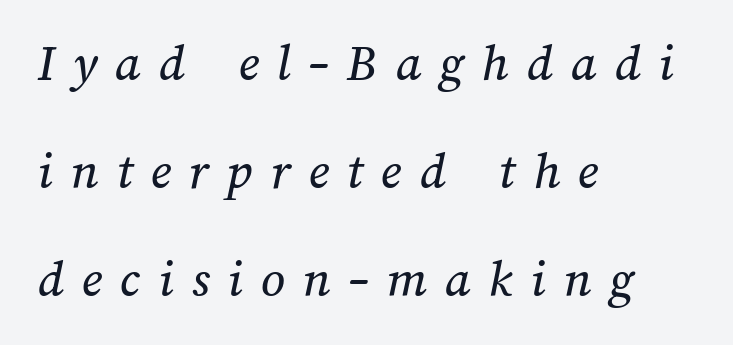
{"width": "normal", "stroke_contrast": "medium", "x_height": "medium", "monospaced": "no", "underline": "no", "align": "left", "line_spacing": "loose", "line_spacing_ratio": 2.04, "letter_spacing": "wide", "letter_spacing_em": 0.34, "glyph_px": 53}
